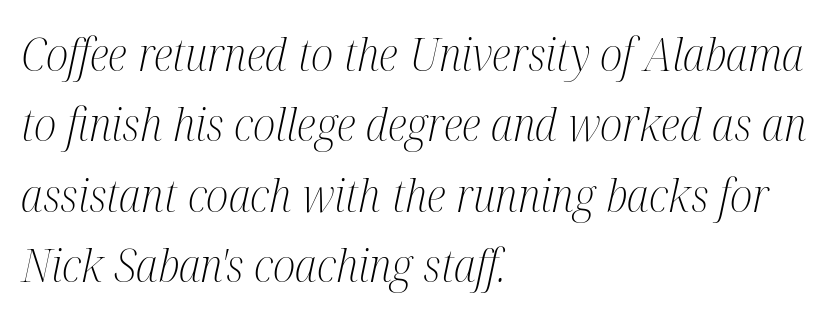
Q: Is the text bold? A: No.
Q: Is the text italic (slanted)? A: Yes, it leans right by about 12 degrees.
Q: Is the typeface a serif or a sans-serif typeface? A: Serif.
Q: Is the text underlined? A: No.
Q: How is the paragraph aligned? A: Left-aligned.
Q: Is the spacing between letters normal or unusually wide? A: Normal.
Q: Is the spacing between lines tight, normal or loose? A: Normal.
Q: Width (condensed, normal, or wide)? A: Condensed.
Q: Stroke contrast? A: Medium.
Q: x-height? A: Medium.
Q: Monospaced? A: No.
